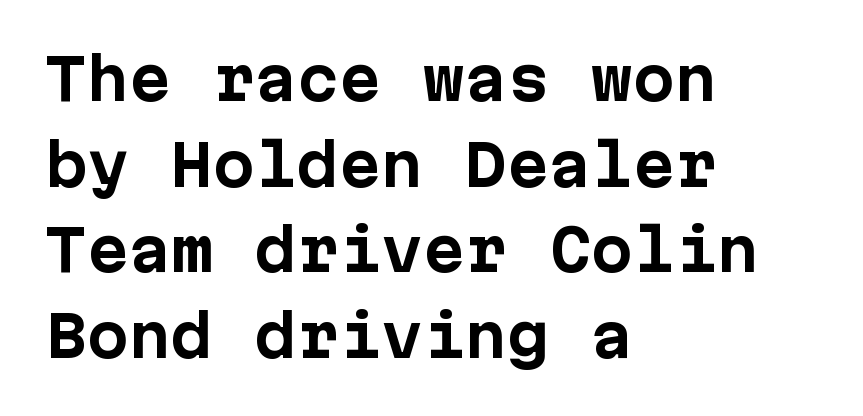
As a designer I'd log this as weight 700, bold. How would I describe the line gaps? Plain and ordinary. Spacing between characters is what you'd get straight out of the box. Underline: absent. I'd call this a sans setting — the letters go barefoot. The face used here is monospaced, like something from a code editor.
